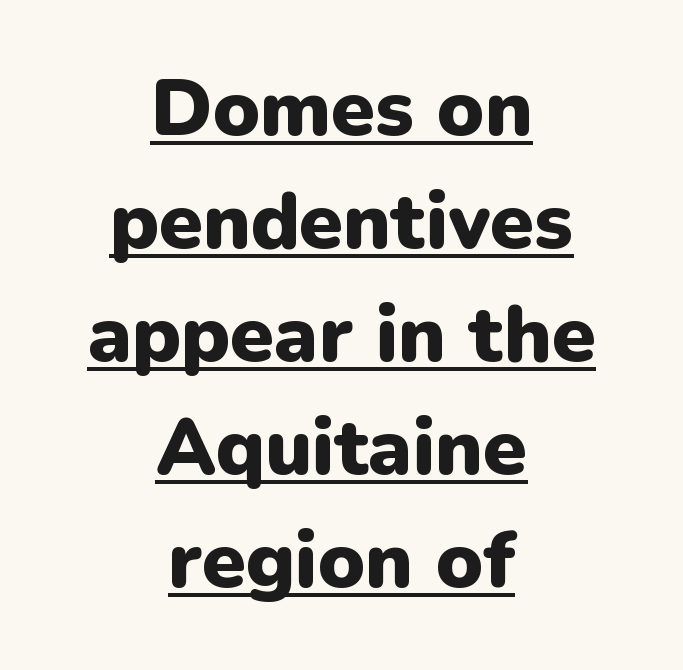
The characters display no serif detailing; their extremities are plain. The passage is arranged like a title page — every line centered. The strokes are fattened all the way to bold. Do the letters lean? They stand straight. These lines are rendered in a variable-pitch font. Emphasis is given by a line drawn under the lettering.
